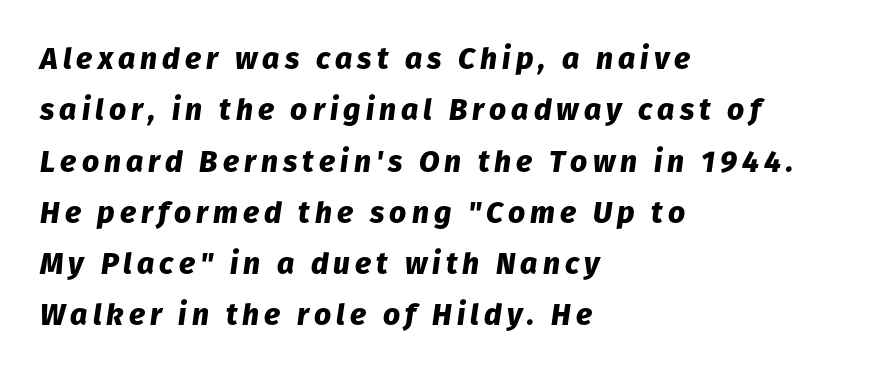
The image shows 30 px heavy type, italic (leaning right); set left-aligned, line spacing 1.71x, not underlined; low stroke contrast and a medium x-height.
